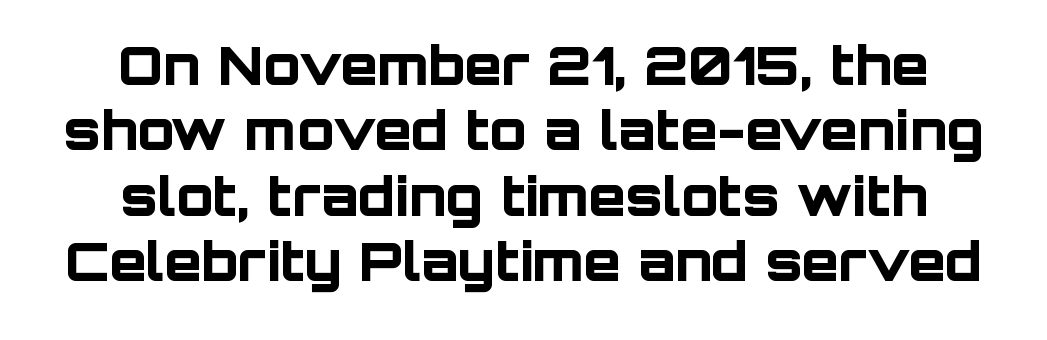
The image shows 54 px bold sans-serif type, upright; set centered, line spacing 1.21x, normal letter spacing, not underlined; low stroke contrast and a large x-height.
